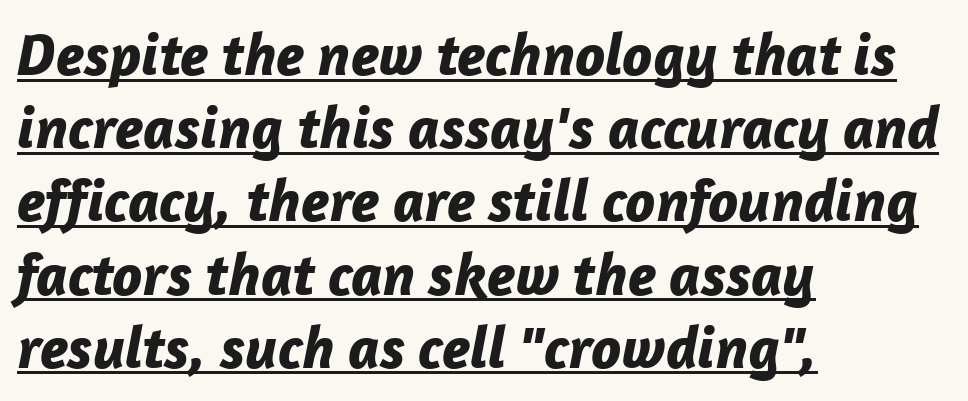
In CSS terms this would be text-align: left. The passage shown is typed in a proportional face where columns would drift. Pretty heavy lettering here — definitely bold. The rendering applies a slant to the glyphs. Decoration check: the copy is underlined.
